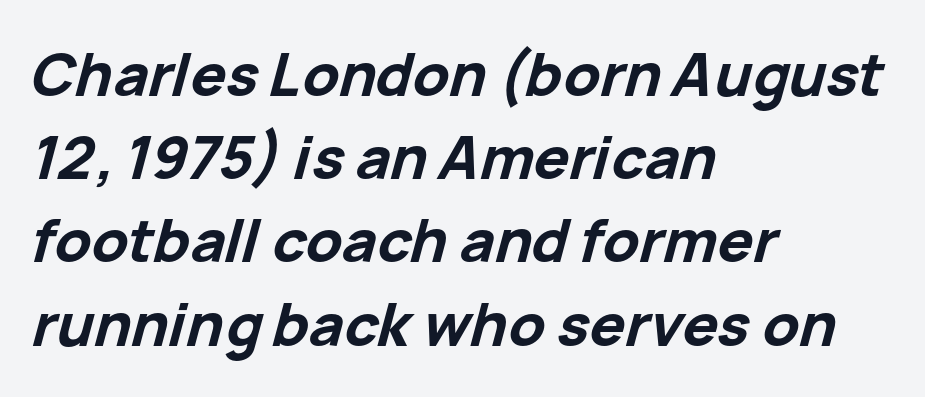
{"italic": "yes", "lean": "right", "slant_degrees": 15, "bold": "yes", "weight": "bold", "width": "normal", "stroke_contrast": "low", "x_height": "medium", "monospaced": "no", "underline": "no", "align": "left", "line_spacing": "normal", "line_spacing_ratio": 1.41, "letter_spacing": "normal", "letter_spacing_em": 0.0, "glyph_px": 59}
